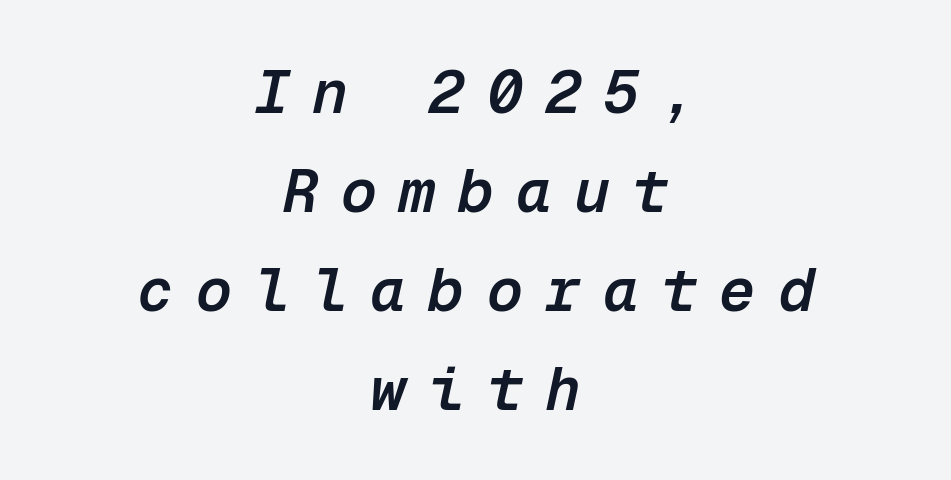
The image shows 60 px semibold type, italic (leaning right), monospaced; set centered, normal line spacing (1.65x), unusually wide letter spacing (+0.37 em), not underlined; low stroke contrast and a medium x-height.
